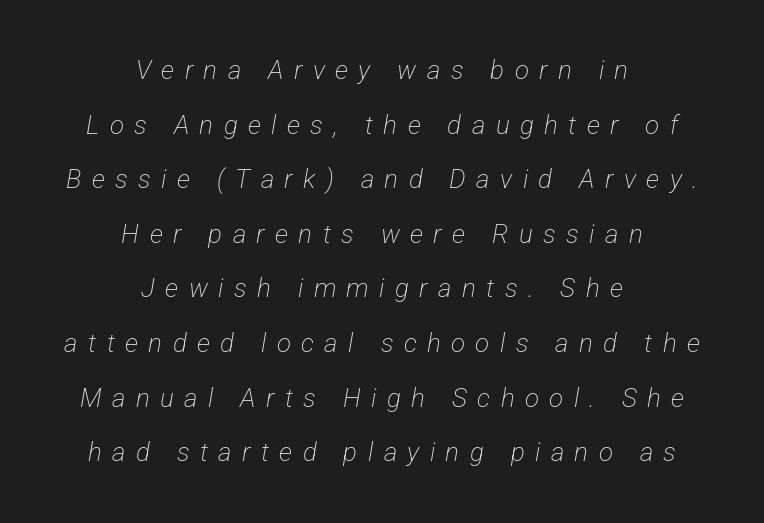
{"bold": "no", "underline": "no", "align": "center", "line_spacing": "loose", "line_spacing_ratio": 2.1, "letter_spacing": "wide", "letter_spacing_em": 0.4, "glyph_px": 26}
